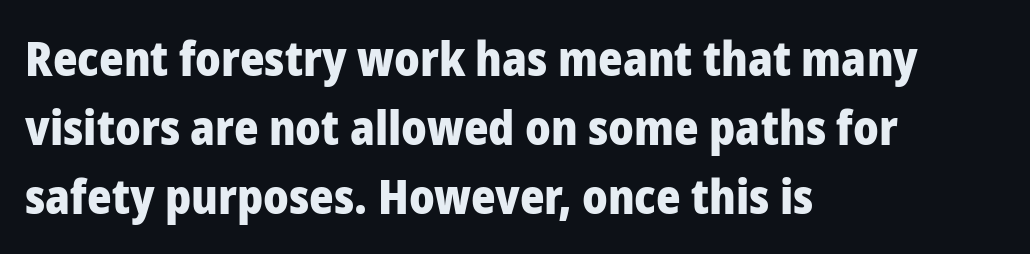
Q: Is the text bold? A: Yes.
Q: Is the text italic (slanted)? A: No, it is upright.
Q: Is the typeface a serif or a sans-serif typeface? A: Sans-serif.
Q: Is the text underlined? A: No.
Q: How is the paragraph aligned? A: Left-aligned.
Q: Is the spacing between letters normal or unusually wide? A: Normal.
Q: Is the spacing between lines tight, normal or loose? A: Normal.
Q: Width (condensed, normal, or wide)? A: Normal.
Q: Stroke contrast? A: Low.
Q: x-height? A: Medium.
Q: Monospaced? A: No.
